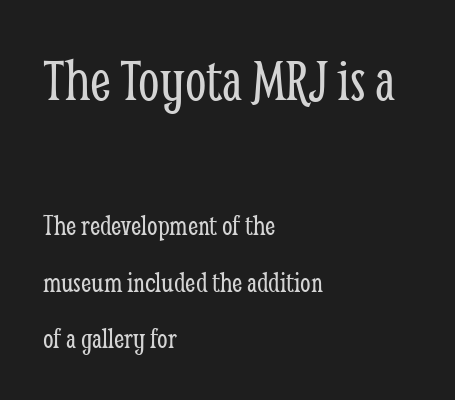
Is this a sans? No — the strokes have serifs. Size contrast runs from large at the top to small at the bottom. The letters look calm and open, with moderate or lighter stems. The zone under the glyphs is completely vacant. Characters follow at the spacing the type designer built in.
